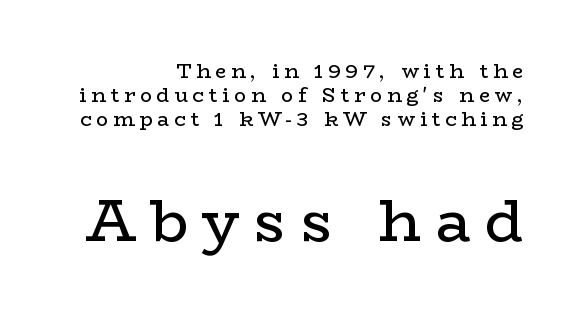
Q: Is the text bold? A: No.
Q: Is the text italic (slanted)? A: No, it is upright.
Q: Is the typeface a serif or a sans-serif typeface? A: Serif.
Q: Is the text underlined? A: No.
Q: How is the paragraph aligned? A: Right-aligned.
Q: Is the spacing between letters normal or unusually wide? A: Unusually wide.
Q: Which block of text is set in a larger size, the first (top) or the second (bottom)? A: The second (bottom) one.
Q: Width (condensed, normal, or wide)? A: Wide.
Q: Stroke contrast? A: Low.
Q: x-height? A: Medium.
Q: Monospaced? A: No.
